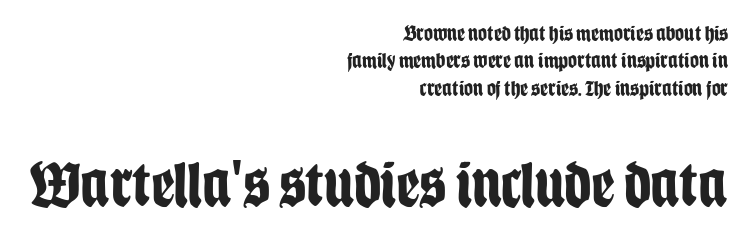
The image shows 65 px bold, condensed sans-serif type, upright; set right-aligned, normal line spacing (1.25x), normal letter spacing, not underlined; the second (bottom) block is 2.95x larger; low stroke contrast and a large x-height.
